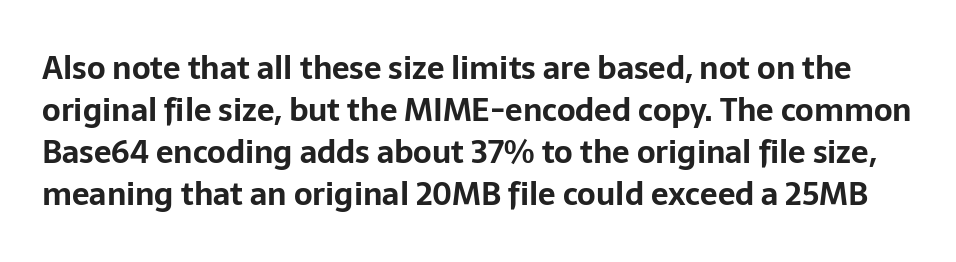
{"serif": "no", "italic": "no", "bold": "yes", "weight": "bold", "width": "normal", "stroke_contrast": "low", "x_height": "medium", "monospaced": "no", "underline": "no", "line_spacing": "normal", "line_spacing_ratio": 1.35, "letter_spacing": "normal", "letter_spacing_em": 0.0, "glyph_px": 31}
